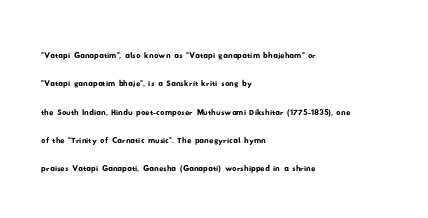
Q: Is the text underlined? A: No.
Q: How is the paragraph aligned? A: Left-aligned.
Q: Is the spacing between letters normal or unusually wide? A: Normal.
Q: Is the spacing between lines tight, normal or loose? A: Normal.
